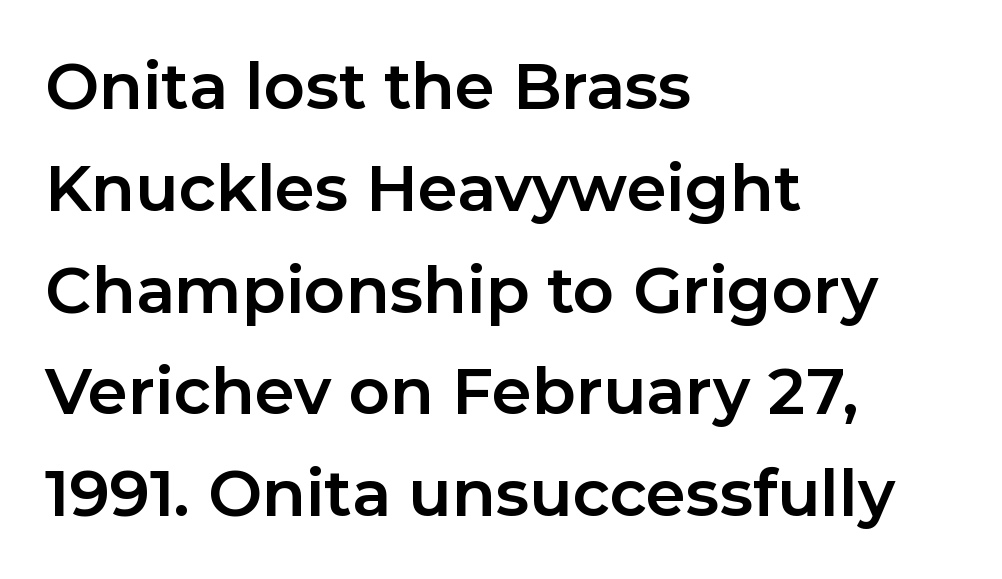
Q: Is the text bold? A: Yes.
Q: Is the text italic (slanted)? A: No, it is upright.
Q: Is the typeface a serif or a sans-serif typeface? A: Sans-serif.
Q: Is the text underlined? A: No.
Q: How is the paragraph aligned? A: Left-aligned.
Q: Is the spacing between letters normal or unusually wide? A: Normal.
Q: Is the spacing between lines tight, normal or loose? A: Normal.
Q: Width (condensed, normal, or wide)? A: Normal.
Q: Stroke contrast? A: Low.
Q: x-height? A: Medium.
Q: Monospaced? A: No.
